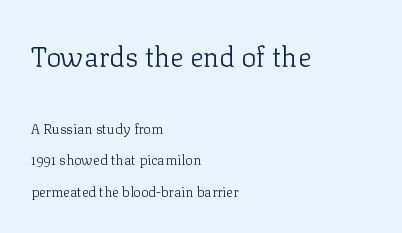
Q: Is the text bold? A: No.
Q: Is the text italic (slanted)? A: No, it is upright.
Q: Is the typeface a serif or a sans-serif typeface? A: Serif.
Q: Is the text underlined? A: No.
Q: How is the paragraph aligned? A: Left-aligned.
Q: Is the spacing between letters normal or unusually wide? A: Normal.
Q: Is the spacing between lines tight, normal or loose? A: Loose.
Q: Which block of text is set in a larger size, the first (top) or the second (bottom)? A: The first (top) one.
Q: Width (condensed, normal, or wide)? A: Normal.
Q: Stroke contrast? A: Low.
Q: x-height? A: Medium.
Q: Monospaced? A: No.
